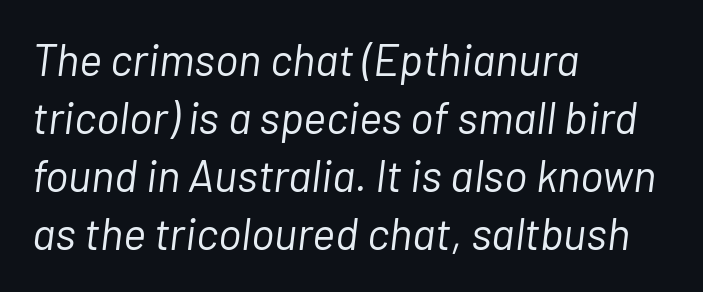
{"italic": "yes", "lean": "right", "slant_degrees": 7, "bold": "no", "weight": "light", "width": "normal", "stroke_contrast": "low", "x_height": "medium", "monospaced": "no", "underline": "no", "align": "left", "line_spacing": "normal", "line_spacing_ratio": 1.32, "letter_spacing": "normal", "letter_spacing_em": 0.0, "glyph_px": 44}
